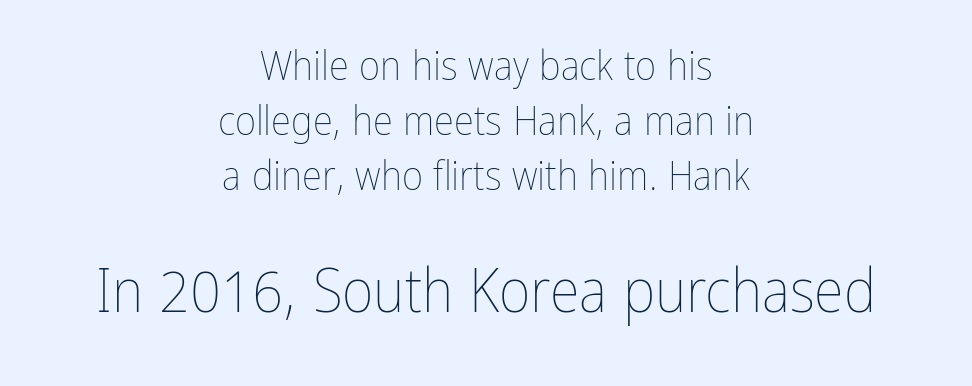
{"italic": "no", "bold": "no", "weight": "thin", "width": "condensed", "stroke_contrast": "low", "x_height": "medium", "monospaced": "no", "underline": "no", "align": "center", "line_spacing": "normal", "line_spacing_ratio": 1.34, "letter_spacing": "normal", "letter_spacing_em": 0.0, "larger_block": "second", "size_ratio": 1.49, "glyph_px": 61}
